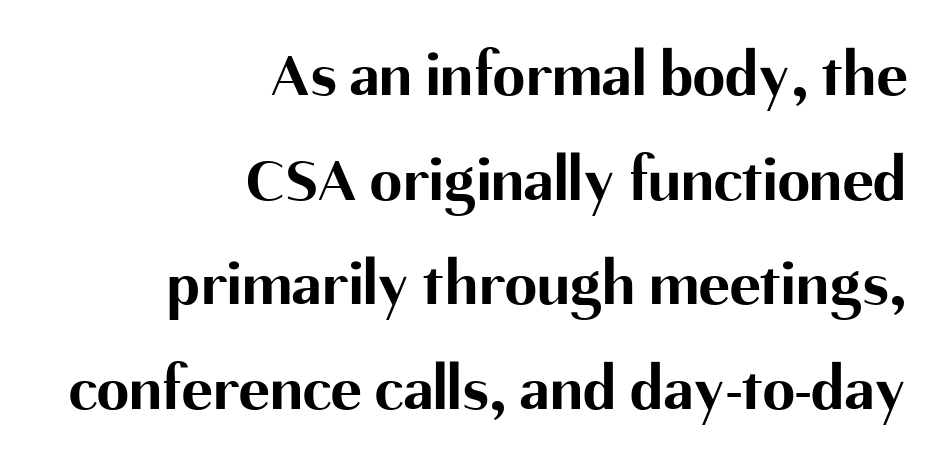
Q: Is the text bold? A: Yes.
Q: Is the text italic (slanted)? A: No, it is upright.
Q: Is the typeface a serif or a sans-serif typeface? A: Sans-serif.
Q: Is the text underlined? A: No.
Q: How is the paragraph aligned? A: Right-aligned.
Q: Is the spacing between letters normal or unusually wide? A: Normal.
Q: Is the spacing between lines tight, normal or loose? A: Normal.
Q: Width (condensed, normal, or wide)? A: Normal.
Q: Stroke contrast? A: Medium.
Q: x-height? A: Medium.
Q: Monospaced? A: No.
